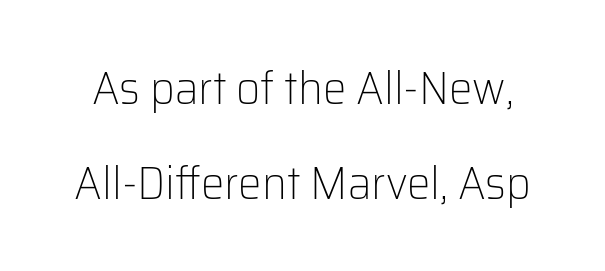
Q: Is the text bold? A: No.
Q: Is the text italic (slanted)? A: No, it is upright.
Q: Is the typeface a serif or a sans-serif typeface? A: Sans-serif.
Q: Is the text underlined? A: No.
Q: Is the spacing between letters normal or unusually wide? A: Normal.
Q: Is the spacing between lines tight, normal or loose? A: Loose.
Q: Width (condensed, normal, or wide)? A: Normal.
Q: Stroke contrast? A: Low.
Q: x-height? A: Medium.
Q: Monospaced? A: No.
